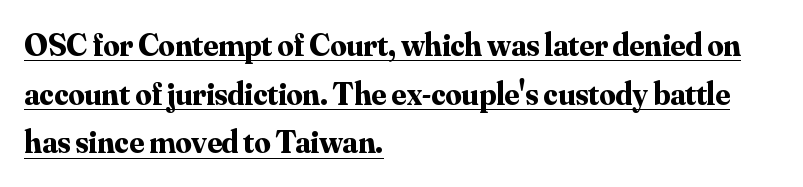
Q: Is the text bold? A: Yes.
Q: Is the text italic (slanted)? A: No, it is upright.
Q: Is the typeface a serif or a sans-serif typeface? A: Serif.
Q: Is the text underlined? A: Yes.
Q: How is the paragraph aligned? A: Left-aligned.
Q: Is the spacing between letters normal or unusually wide? A: Normal.
Q: Is the spacing between lines tight, normal or loose? A: Normal.
Q: Width (condensed, normal, or wide)? A: Normal.
Q: Stroke contrast? A: Medium.
Q: x-height? A: Small.
Q: Monospaced? A: No.
